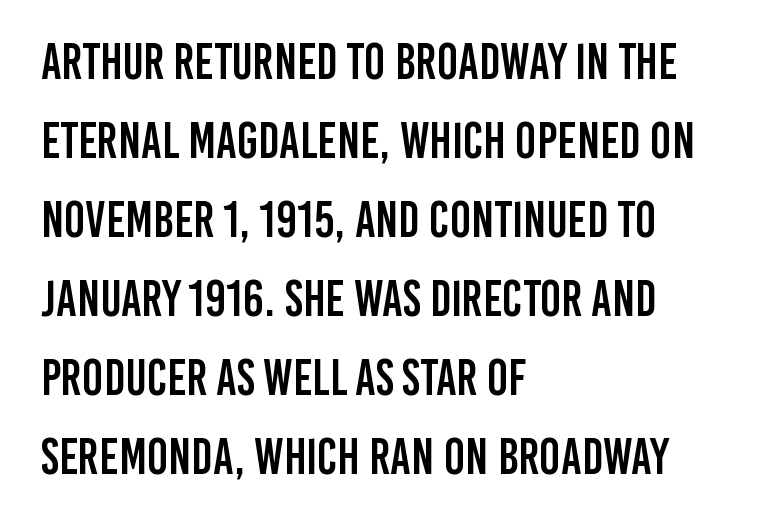
{"serif": "no", "italic": "no", "width": "condensed", "stroke_contrast": "low", "x_height": "large", "monospaced": "no", "underline": "no", "align": "left", "line_spacing": "normal", "line_spacing_ratio": 1.58, "letter_spacing": "normal", "letter_spacing_em": 0.0, "glyph_px": 50}
